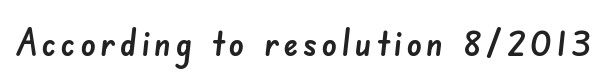
Q: Is the typeface a serif or a sans-serif typeface? A: Sans-serif.
Q: Is the text underlined? A: No.
Q: Width (condensed, normal, or wide)? A: Normal.
Q: Stroke contrast? A: Low.
Q: x-height? A: Small.
Q: Monospaced? A: No.
